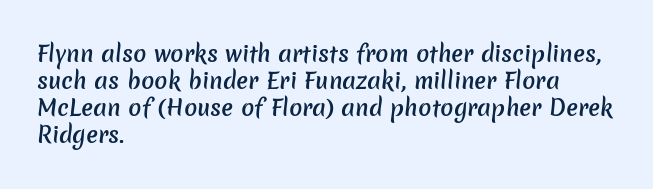
The image shows 22 px text type; set left-aligned, line spacing 1.23x, normal letter spacing, not underlined.
